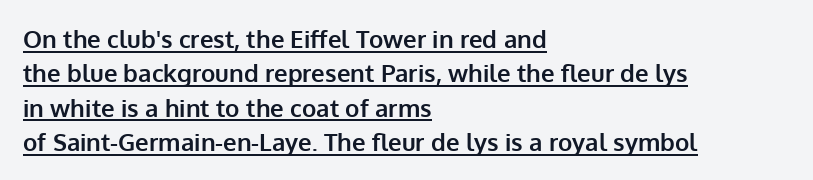
Its strokes are broad and dark, the hallmark of bold type. The typesetter has applied underlining to the passage shown. The designer left line spacing at the default. These lines are set flush left with a ragged right edge.
